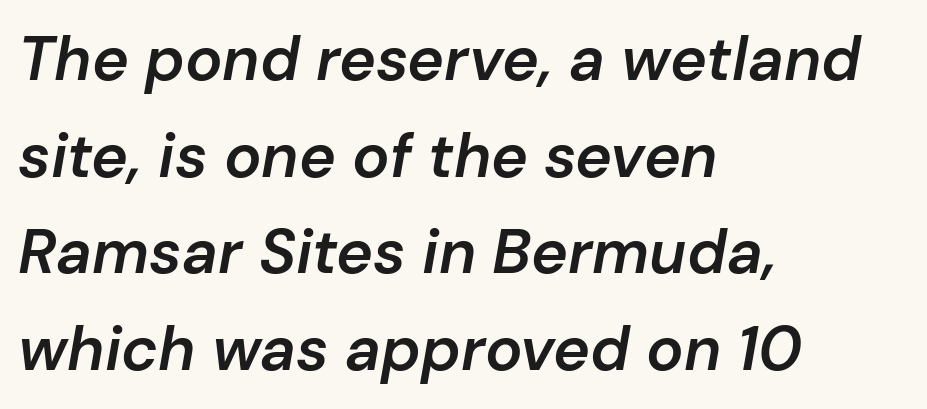
{"italic": "yes", "lean": "right", "slant_degrees": 10, "bold": "semi", "weight": "semibold", "width": "normal", "stroke_contrast": "low", "x_height": "medium", "monospaced": "no", "underline": "no", "align": "left", "line_spacing": "normal", "line_spacing_ratio": 1.56, "letter_spacing": "normal", "letter_spacing_em": 0.0, "glyph_px": 62}
